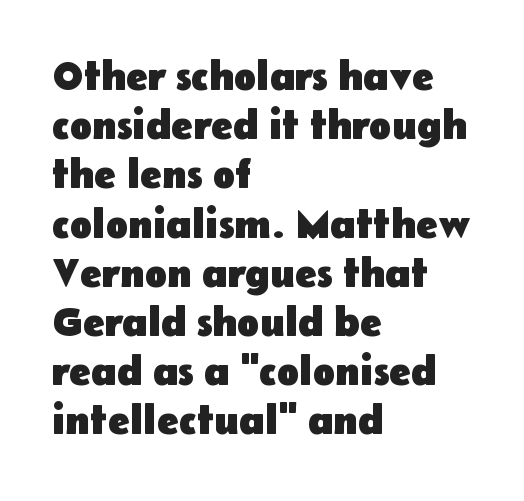
Check where the strokes stop: nothing finishes them off — pure sans. Proportional: the letters do not fall into vertical columns. Does the lettering tilt? It doesn't — this is upright. Tracking value appears to be zero — textbook default spacing. A bare baseline throughout the passage. The passage shown is emphatically bold.
